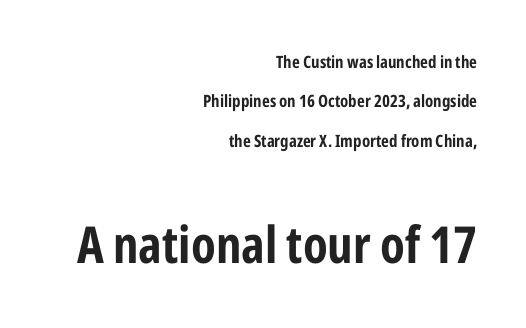
{"serif": "no", "italic": "no", "bold": "yes", "weight": "bold", "width": "condensed", "stroke_contrast": "low", "x_height": "medium", "monospaced": "no", "underline": "no", "align": "right", "line_spacing": "loose", "line_spacing_ratio": 2.32, "letter_spacing": "normal", "letter_spacing_em": 0.0, "larger_block": "second", "size_ratio": 3.0, "glyph_px": 51}
